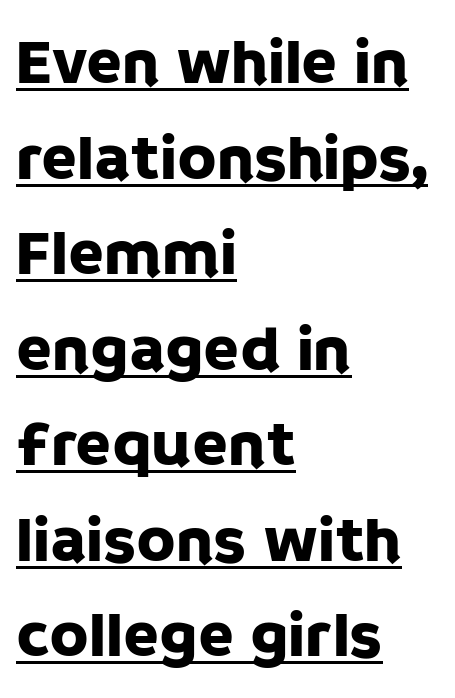
Q: Is the text italic (slanted)? A: No, it is upright.
Q: Is the typeface a serif or a sans-serif typeface? A: Sans-serif.
Q: Is the text underlined? A: Yes.
Q: How is the paragraph aligned? A: Left-aligned.
Q: Is the spacing between letters normal or unusually wide? A: Normal.
Q: Is the spacing between lines tight, normal or loose? A: Normal.
Q: Width (condensed, normal, or wide)? A: Normal.
Q: Stroke contrast? A: Low.
Q: x-height? A: Large.
Q: Monospaced? A: No.
